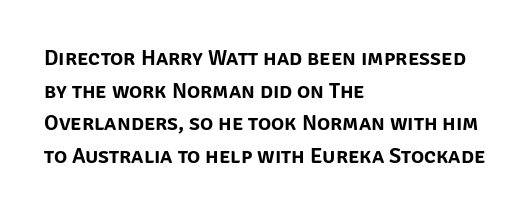
{"italic": "no", "underline": "no", "align": "left", "line_spacing": "normal", "line_spacing_ratio": 1.48, "letter_spacing": "normal", "letter_spacing_em": 0.0, "glyph_px": 22}
